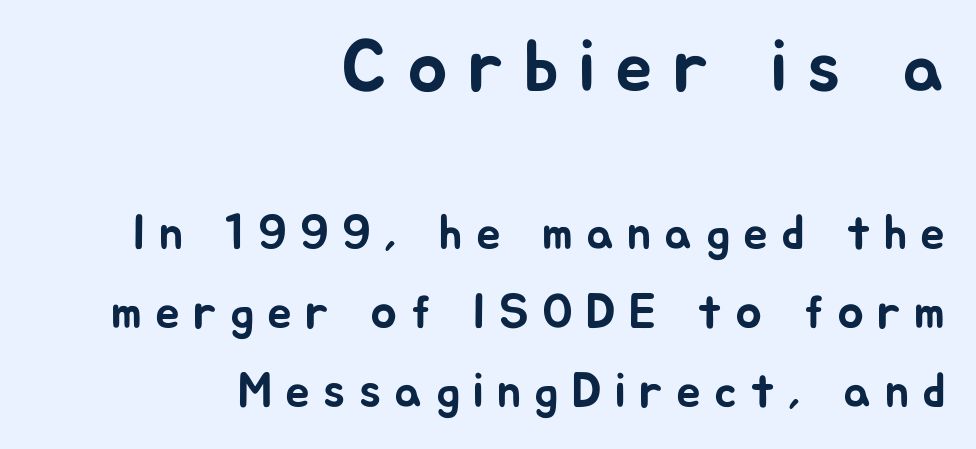
Q: Is the text italic (slanted)? A: No, it is upright.
Q: Is the typeface a serif or a sans-serif typeface? A: Sans-serif.
Q: Is the text underlined? A: No.
Q: How is the paragraph aligned? A: Right-aligned.
Q: Is the spacing between letters normal or unusually wide? A: Unusually wide.
Q: Is the spacing between lines tight, normal or loose? A: Normal.
Q: Which block of text is set in a larger size, the first (top) or the second (bottom)? A: The first (top) one.
Q: Width (condensed, normal, or wide)? A: Normal.
Q: Stroke contrast? A: Low.
Q: x-height? A: Medium.
Q: Monospaced? A: No.
